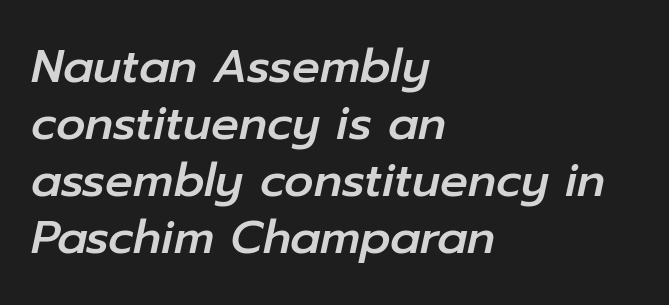
The image shows 46 px text type, italic (leaning right); set left-aligned, line spacing 1.24x, normal letter spacing, not underlined; low stroke contrast and a medium x-height.
